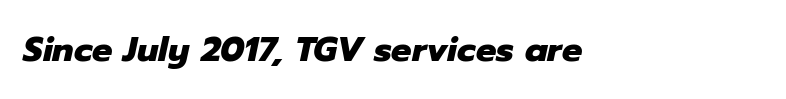
Letters rest on an invisible, unmarked baseline. Notice how the stems are inclined rather than vertical — that's the hallmark of italics. Default kerning and tracking; the words read as compact shapes. Typographic density is high because the face is bold.
